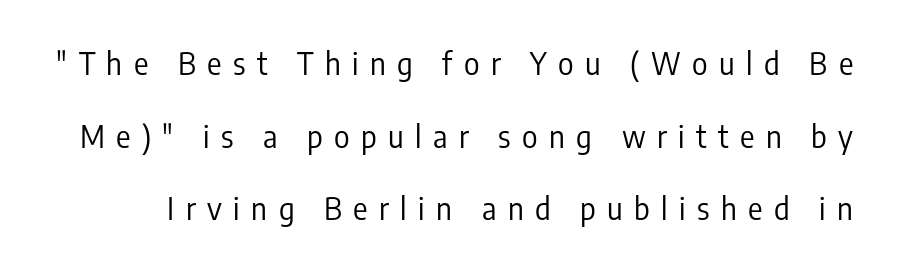
The image shows 30 px regular-weight, condensed sans-serif type, upright; set loose line spacing (2.42x), unusually wide letter spacing (+0.38 em), not underlined; low stroke contrast and a medium x-height.
